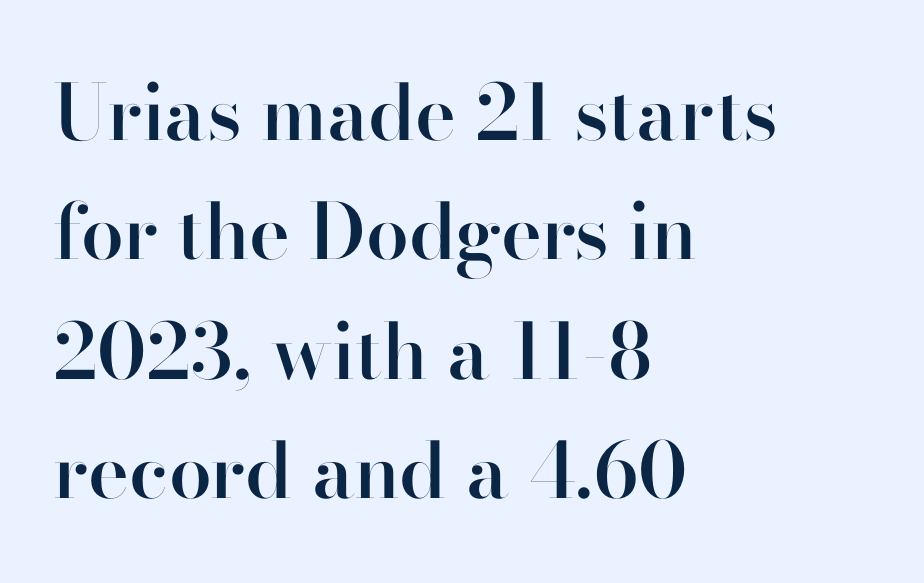
Q: Is the text bold? A: Semi-bold.
Q: Is the text italic (slanted)? A: No, it is upright.
Q: Is the typeface a serif or a sans-serif typeface? A: Sans-serif.
Q: Is the text underlined? A: No.
Q: How is the paragraph aligned? A: Left-aligned.
Q: Is the spacing between letters normal or unusually wide? A: Normal.
Q: Is the spacing between lines tight, normal or loose? A: Normal.
Q: Width (condensed, normal, or wide)? A: Normal.
Q: Stroke contrast? A: High.
Q: x-height? A: Small.
Q: Monospaced? A: No.
